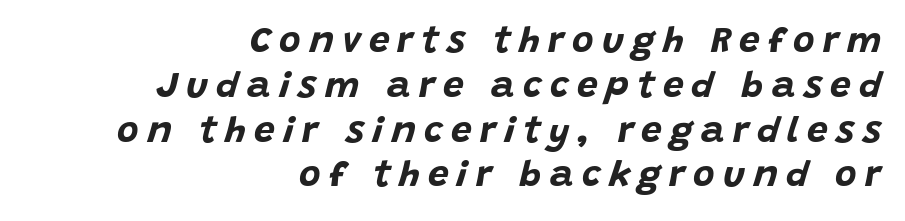
Think of a printed novel: that variable character pitch is what you see here. Set as a true bold cut, around the 700 mark. A flush-right, rag-left setting is used for this passage. Compared with typical body copy, the letter spacing here is much looser. Plain, unruled lines of type. It's the slanting kind of type.
